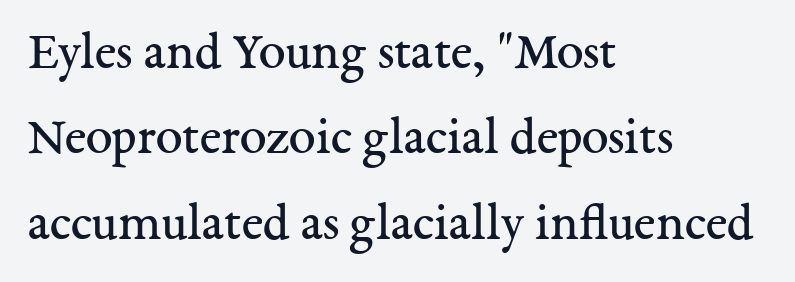
{"serif": "yes", "italic": "no", "bold": "no", "weight": "regular", "width": "normal", "stroke_contrast": "medium", "x_height": "medium", "monospaced": "no", "underline": "no", "align": "left", "line_spacing": "normal", "line_spacing_ratio": 1.58, "letter_spacing": "normal", "letter_spacing_em": 0.0, "glyph_px": 54}
